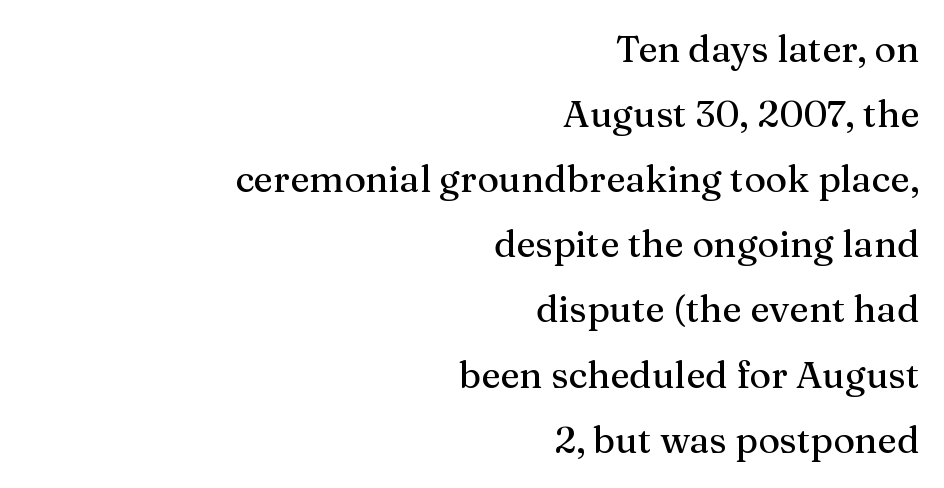
{"serif": "yes", "italic": "no", "width": "normal", "stroke_contrast": "medium", "x_height": "medium", "monospaced": "no", "underline": "no", "align": "right", "line_spacing_ratio": 1.76, "letter_spacing": "normal", "letter_spacing_em": 0.0, "glyph_px": 37}
